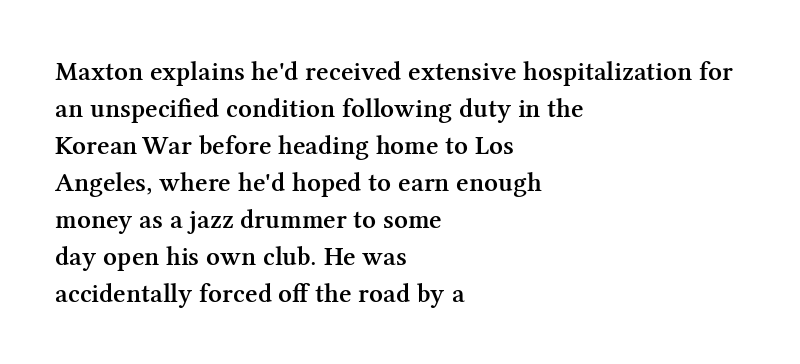
The image shows 27 px text type, upright; set left-aligned, normal line spacing (1.37x), normal letter spacing, not underlined.
